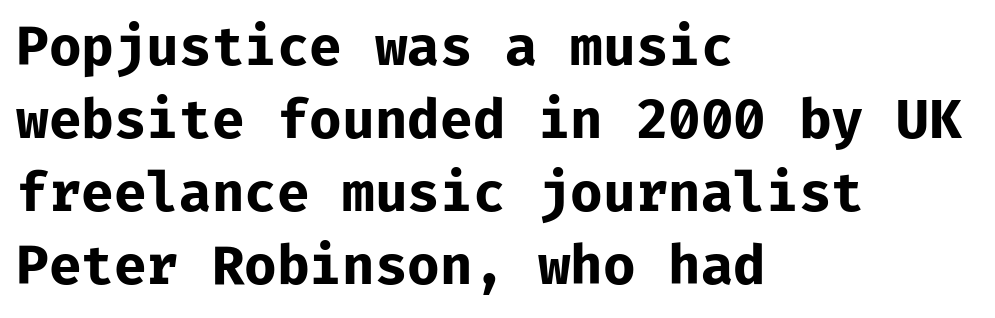
Are there feet on the stems? There aren't — it's a sans. Thick stems and heavy bowls — unmistakably bold. Normally led — the rows are evenly, conventionally spaced. Posture: straight, roman, zero tilt. A classic flush-left, rag-right setting is used for this passage.
